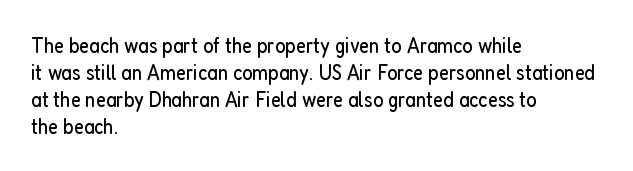
The image shows 22 px text type, upright; set left-aligned, line spacing 1.22x, normal letter spacing, not underlined.
